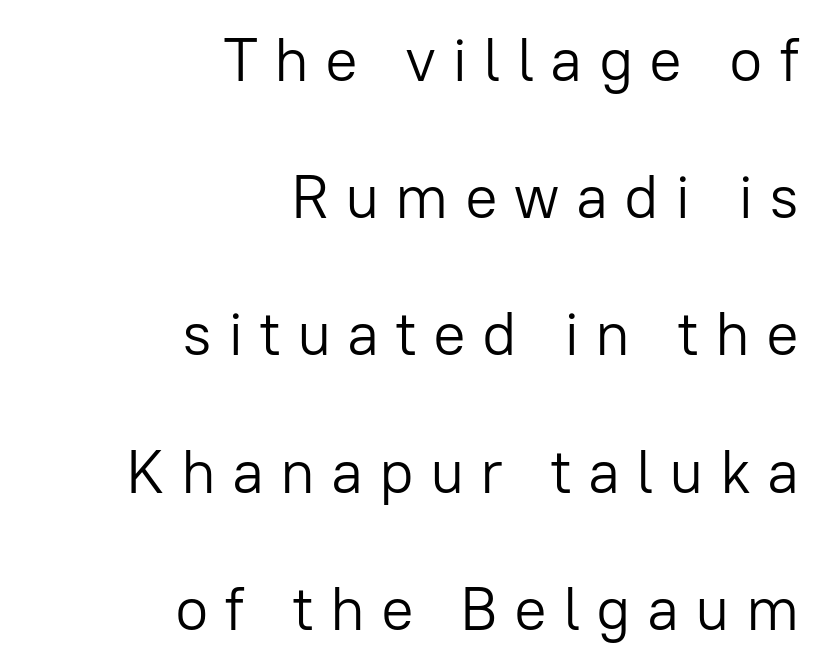
No heavy texture on the line: the type isn't bold. Note the varied advance widths — an 'i' is clearly narrower than an 'm'. These lines are composed in type without serifs. Notice how the passage keeps a crisp vertical edge on the right only. Posture: upright roman. Successive baselines arrive slowly, with a big drop between each.
